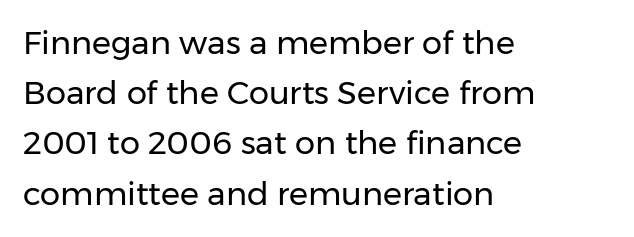
Q: Is the text bold? A: No.
Q: Is the text italic (slanted)? A: No, it is upright.
Q: Is the typeface a serif or a sans-serif typeface? A: Sans-serif.
Q: Is the text underlined? A: No.
Q: How is the paragraph aligned? A: Left-aligned.
Q: Is the spacing between letters normal or unusually wide? A: Normal.
Q: Is the spacing between lines tight, normal or loose? A: Normal.
Q: Width (condensed, normal, or wide)? A: Normal.
Q: Stroke contrast? A: Low.
Q: x-height? A: Medium.
Q: Monospaced? A: No.
